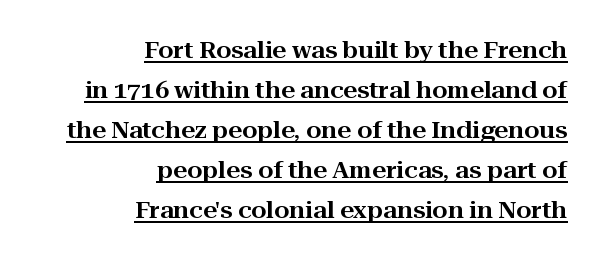
Notice how the stems are strictly vertical — no italics here. Notice how the passage keeps a crisp vertical edge on the right only. Nothing unusual about the tracking: characters are spaced as the font intends. Is there an underline? Yes — a line sits under the letters.
